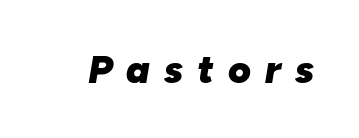
The image shows 39 px heavy type, italic (leaning right); set unusually wide letter spacing (+0.36 em), not underlined; low stroke contrast and a medium x-height.
